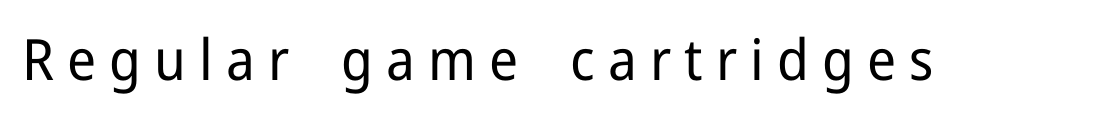
Q: Is the text bold? A: No.
Q: Is the text italic (slanted)? A: No, it is upright.
Q: Is the typeface a serif or a sans-serif typeface? A: Sans-serif.
Q: Is the text underlined? A: No.
Q: Is the spacing between letters normal or unusually wide? A: Unusually wide.
Q: Width (condensed, normal, or wide)? A: Normal.
Q: Stroke contrast? A: Low.
Q: x-height? A: Medium.
Q: Monospaced? A: No.
